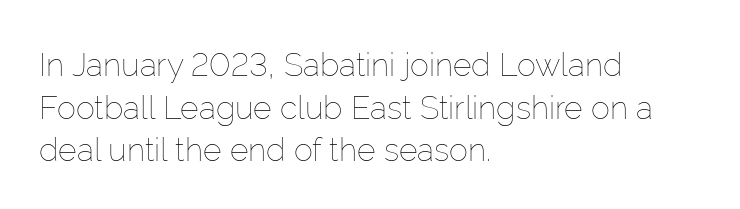
{"italic": "no", "bold": "no", "weight": "thin", "width": "normal", "stroke_contrast": "low", "x_height": "medium", "monospaced": "no", "underline": "no", "align": "left", "line_spacing": "normal", "line_spacing_ratio": 1.33, "letter_spacing": "normal", "letter_spacing_em": 0.0, "glyph_px": 32}
